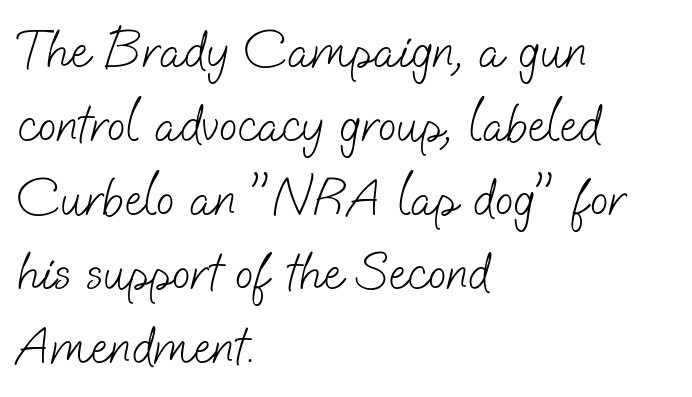
Each letter's strokes conclude bluntly, with no projecting serifs. Does the leading feel generous? No, just average. The weight would be labelled regular, book, light, or lighter still. Bare-footed words on every line. Characters follow at the spacing the type designer built in. Is the block centered? No — it sits flush against the left margin.
